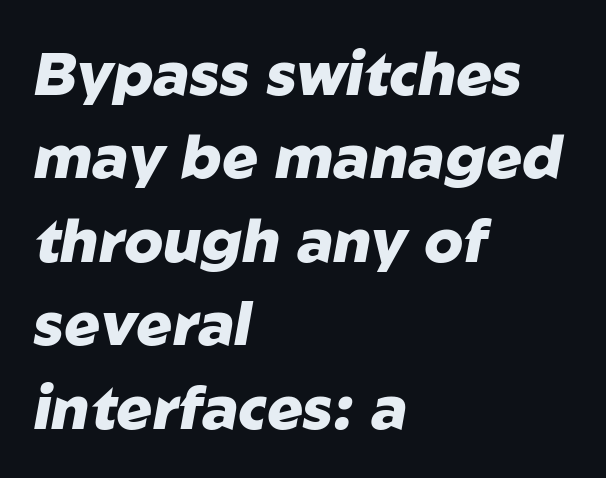
Q: Is the text bold? A: Yes.
Q: Is the text italic (slanted)? A: Yes, it leans right by about 10 degrees.
Q: Is the text underlined? A: No.
Q: How is the paragraph aligned? A: Left-aligned.
Q: Is the spacing between letters normal or unusually wide? A: Normal.
Q: Is the spacing between lines tight, normal or loose? A: Normal.
Q: Width (condensed, normal, or wide)? A: Normal.
Q: Stroke contrast? A: Low.
Q: x-height? A: Medium.
Q: Monospaced? A: No.
